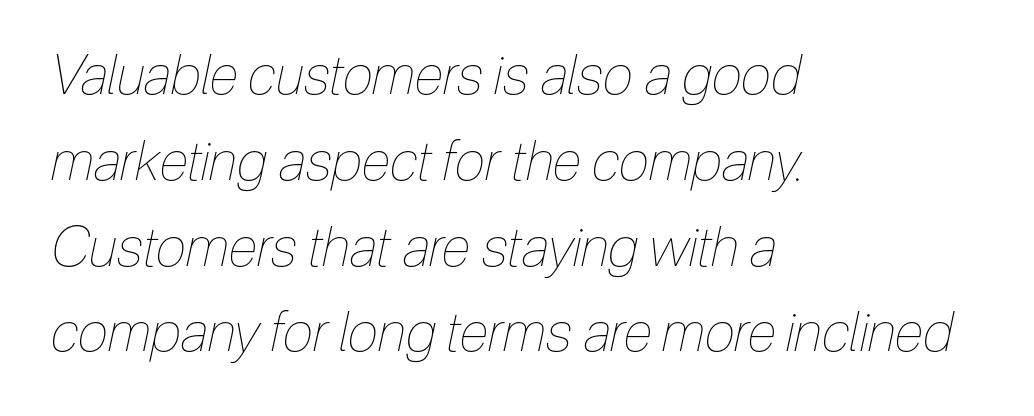
The image shows 55 px thin, condensed type, italic (leaning right); set left-aligned, normal line spacing (1.56x), normal letter spacing, not underlined; low stroke contrast and a medium x-height.
